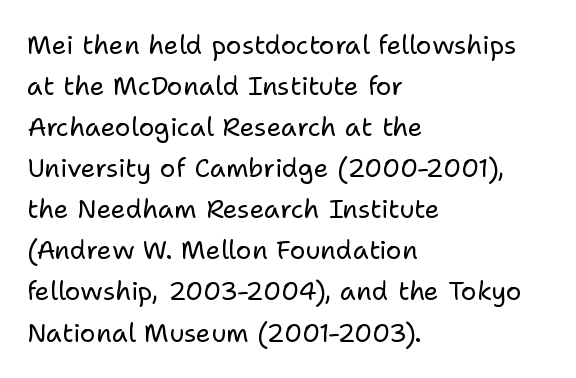
The image shows 26 px text type, upright; set left-aligned, normal line spacing (1.58x), normal letter spacing, not underlined.
